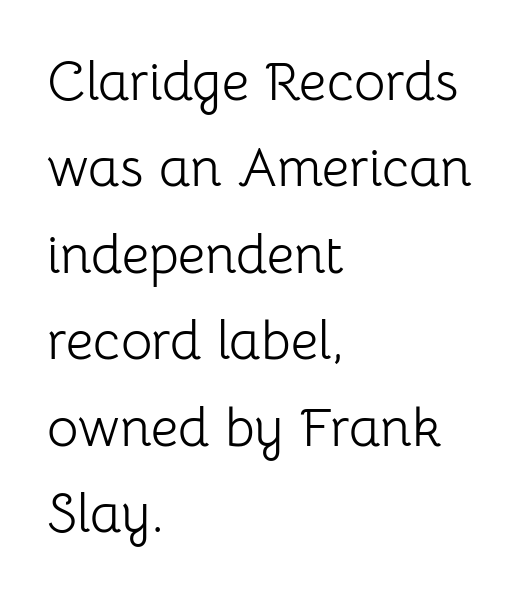
Reading down the column, the eye jumps a familiar distance to each next line. Upright lettering throughout. Look at the tracking — it's just the regular setting, nothing added. These lines are set flush left with a ragged right edge.
